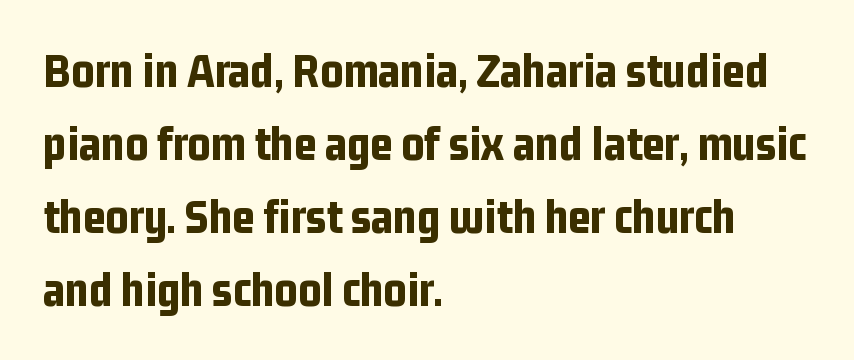
{"serif": "no", "italic": "no", "bold": "yes", "weight": "bold", "width": "condensed", "stroke_contrast": "low", "x_height": "medium", "monospaced": "no", "underline": "no", "align": "left", "line_spacing": "normal", "line_spacing_ratio": 1.49, "letter_spacing": "normal", "letter_spacing_em": 0.0, "glyph_px": 49}
